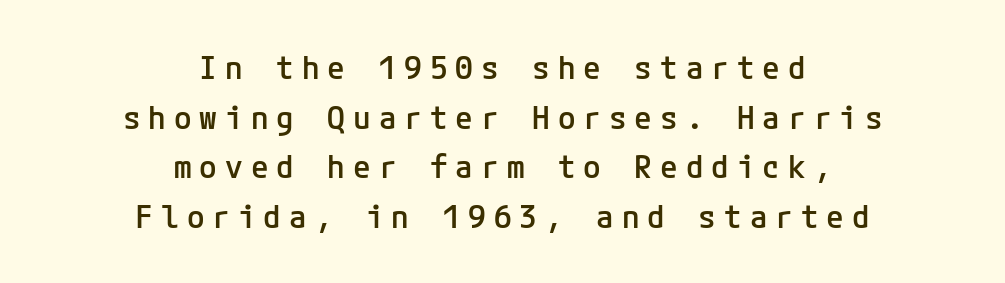
{"serif": "no", "italic": "no", "bold": "semi", "weight": "semibold", "width": "normal", "stroke_contrast": "low", "x_height": "medium", "underline": "no", "align": "center", "line_spacing": "normal", "line_spacing_ratio": 1.55, "letter_spacing": "wide", "letter_spacing_em": 0.25, "glyph_px": 32}
